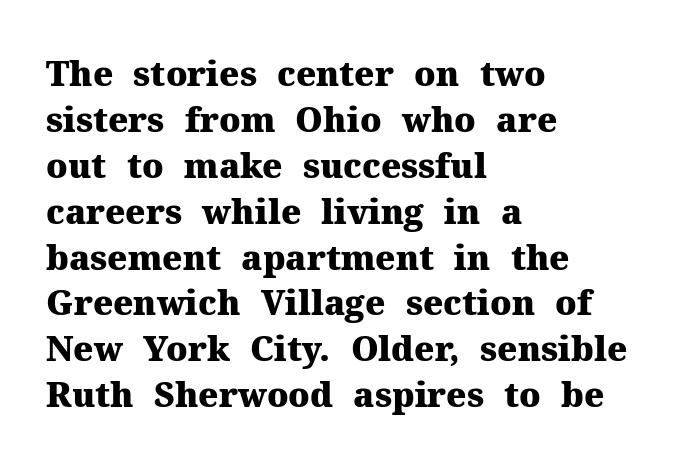
{"serif": "yes", "italic": "no", "bold": "yes", "weight": "heavy", "width": "normal", "stroke_contrast": "medium", "x_height": "medium", "monospaced": "no", "underline": "no", "align": "left", "line_spacing": "normal", "line_spacing_ratio": 1.35, "letter_spacing": "normal", "letter_spacing_em": 0.0, "glyph_px": 34}
